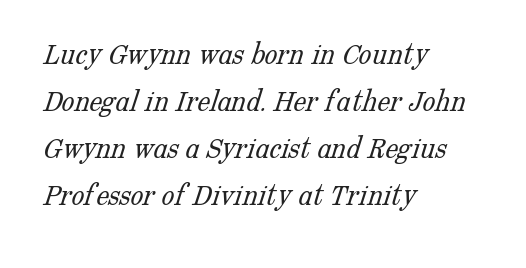
{"serif": "yes", "bold": "no", "weight": "light", "width": "normal", "stroke_contrast": "low", "x_height": "medium", "monospaced": "no", "underline": "no", "align": "left", "line_spacing": "normal", "line_spacing_ratio": 1.47, "letter_spacing": "normal", "letter_spacing_em": 0.0, "glyph_px": 32}
